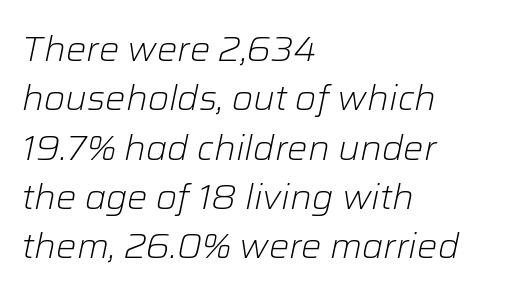
The face used here is proportionally spaced, like ordinary book or web type. Weight class: somewhere from thin through regular. Tracking value appears to be zero — textbook default spacing. The compositor pushed each line to the left boundary. This block has exactly the height ordinary leading produces.
